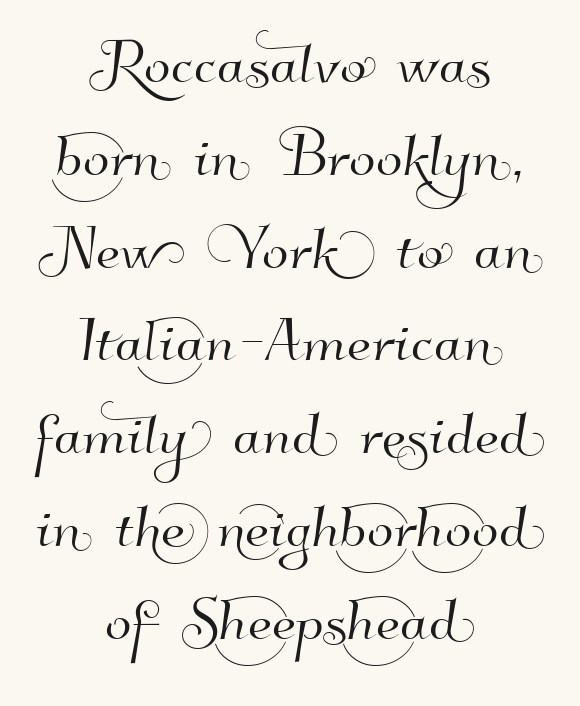
The image shows 78 px sans-serif type; set centered, line spacing 1.19x, normal letter spacing, not underlined; high stroke contrast and a small x-height.
